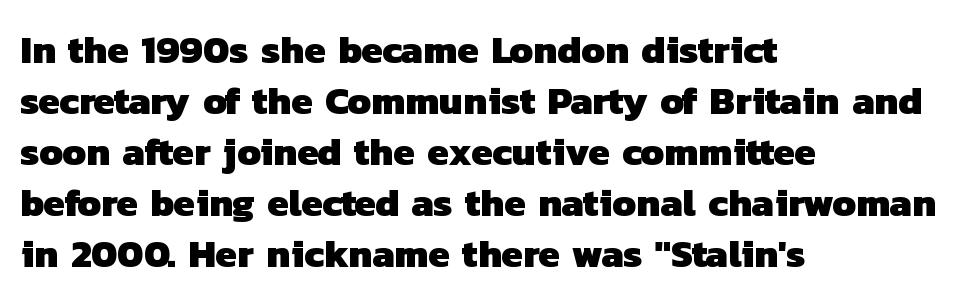
You could not count columns in this text — the font is proportionally spaced. Compared with an ordinary text face, these strokes are far heavier — a full bold. Leading: standard. The passage shown has conventional tracking throughout.
